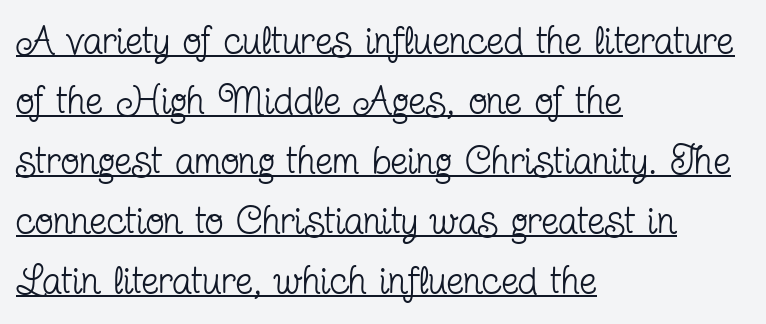
{"serif": "yes", "italic": "no", "bold": "no", "weight": "regular", "width": "condensed", "stroke_contrast": "low", "x_height": "medium", "monospaced": "no", "underline": "yes", "align": "left", "line_spacing": "normal", "line_spacing_ratio": 1.54, "letter_spacing": "normal", "letter_spacing_em": 0.0, "glyph_px": 39}
